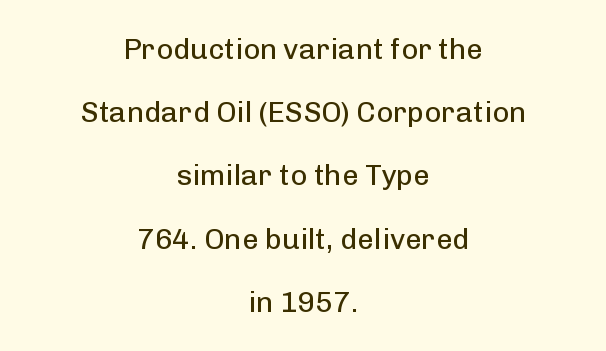
Q: Is the text bold? A: No.
Q: Is the text italic (slanted)? A: No, it is upright.
Q: Is the typeface a serif or a sans-serif typeface? A: Sans-serif.
Q: Is the text underlined? A: No.
Q: How is the paragraph aligned? A: Centered.
Q: Is the spacing between letters normal or unusually wide? A: Normal.
Q: Is the spacing between lines tight, normal or loose? A: Loose.
Q: Width (condensed, normal, or wide)? A: Normal.
Q: Stroke contrast? A: Low.
Q: x-height? A: Medium.
Q: Monospaced? A: No.
